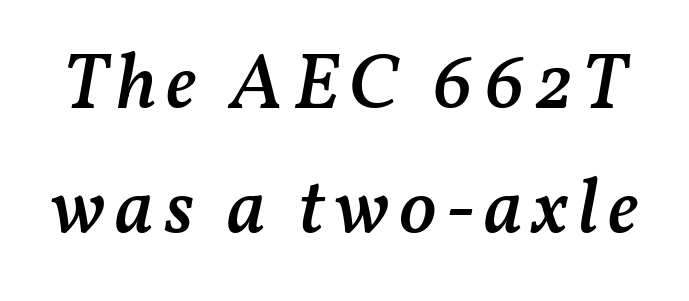
The image shows 78 px semibold type, italic (leaning right); set normal line spacing (1.6x), not underlined; medium stroke contrast and a medium x-height.
